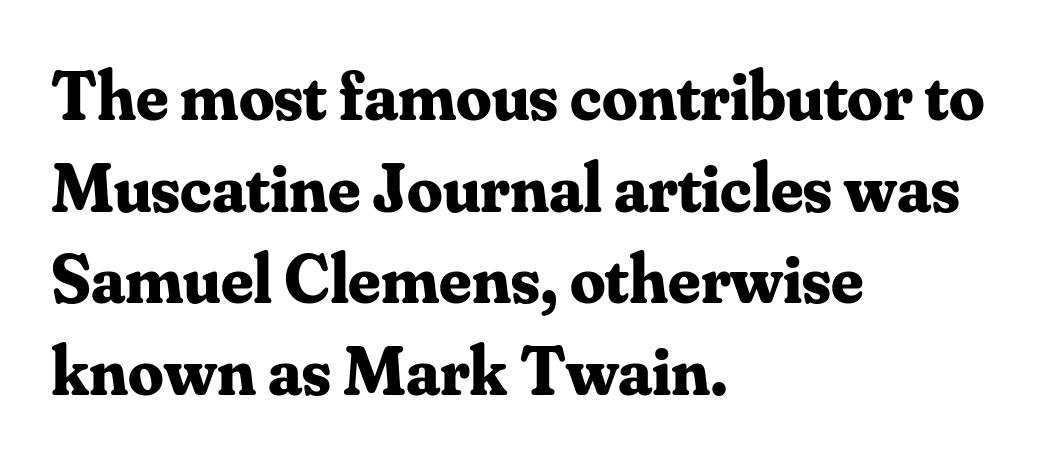
Q: Is the text bold? A: Yes.
Q: Is the text italic (slanted)? A: No, it is upright.
Q: Is the typeface a serif or a sans-serif typeface? A: Serif.
Q: Is the text underlined? A: No.
Q: How is the paragraph aligned? A: Left-aligned.
Q: Is the spacing between letters normal or unusually wide? A: Normal.
Q: Is the spacing between lines tight, normal or loose? A: Normal.
Q: Width (condensed, normal, or wide)? A: Normal.
Q: Stroke contrast? A: Medium.
Q: x-height? A: Small.
Q: Monospaced? A: No.
